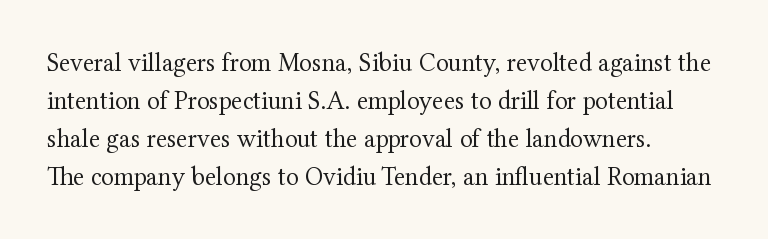
Visually the block forms a straight wall on the left and a jagged coastline on the right. Caption: standard tracking, unaltered. The type sits square on the baseline with zero lean. Weight: not bold — regular or lighter.
